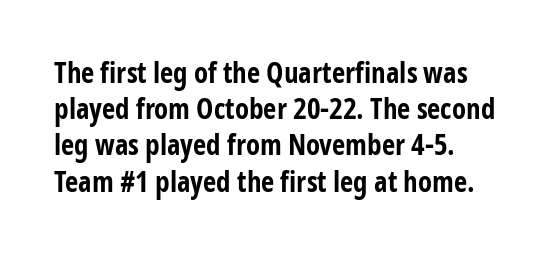
The image shows 29 px bold, condensed sans-serif type, upright; set left-aligned, normal line spacing (1.25x), normal letter spacing, not underlined; low stroke contrast and a medium x-height.
